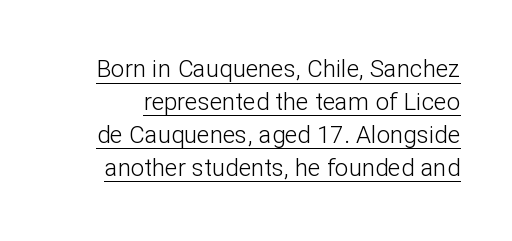
Stems here are at most as thick as an everyday book face. The rendering uses the underline text-decoration. The lettering stays uniformly vertical, giving the passage a roman look. Tracking here is standard; glyphs follow each other at the usual distance.
